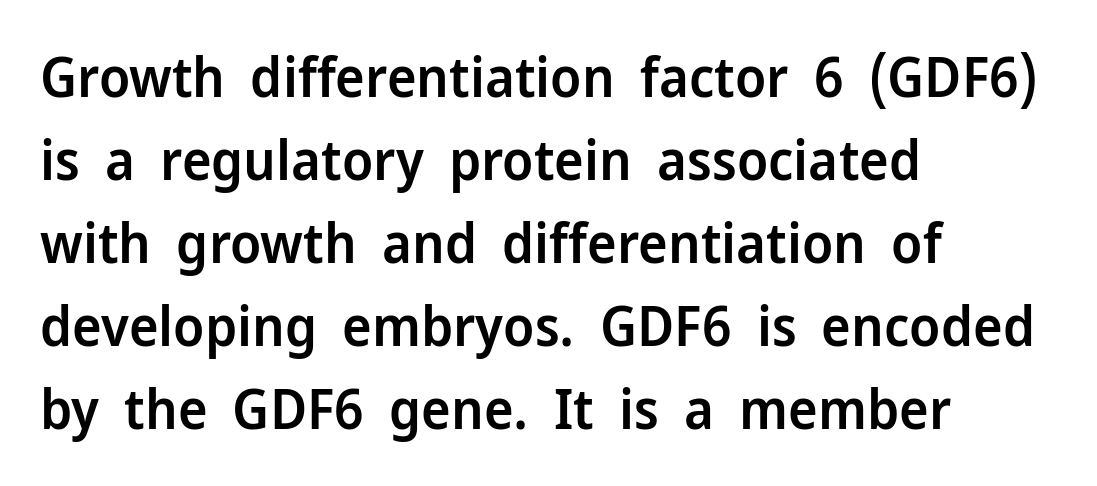
The image shows 56 px semibold sans-serif type, upright; set left-aligned, normal line spacing (1.48x), normal letter spacing, not underlined; low stroke contrast and a medium x-height.
